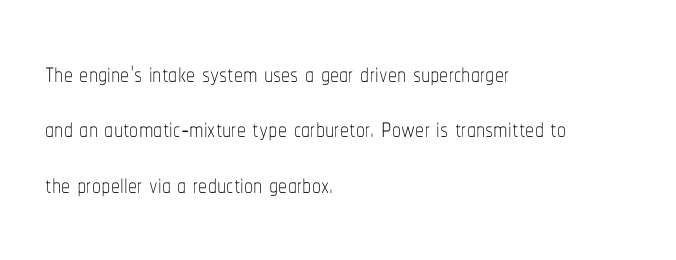
Q: Is the text bold? A: No.
Q: Is the text italic (slanted)? A: No, it is upright.
Q: Is the text underlined? A: No.
Q: How is the paragraph aligned? A: Left-aligned.
Q: Is the spacing between letters normal or unusually wide? A: Normal.
Q: Is the spacing between lines tight, normal or loose? A: Normal.
Q: Width (condensed, normal, or wide)? A: Condensed.
Q: Stroke contrast? A: Low.
Q: x-height? A: Medium.
Q: Monospaced? A: No.
